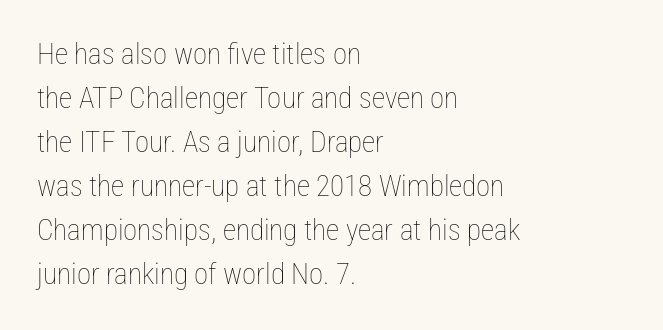
Characters remain perfectly vertical along every line. Weight class: somewhere from thin through regular. All the whitespace from short lines collects on the right. The horizontal fit of the characters is conventional and even.
